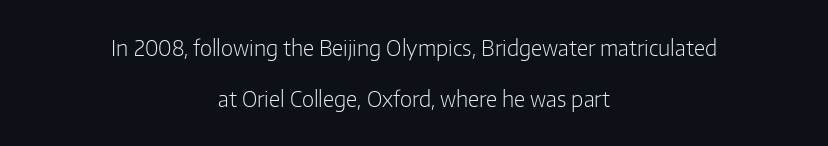
{"italic": "no", "bold": "no", "underline": "no", "align": "center", "line_spacing": "loose", "line_spacing_ratio": 2.42, "letter_spacing": "normal", "letter_spacing_em": 0.0, "glyph_px": 21}
